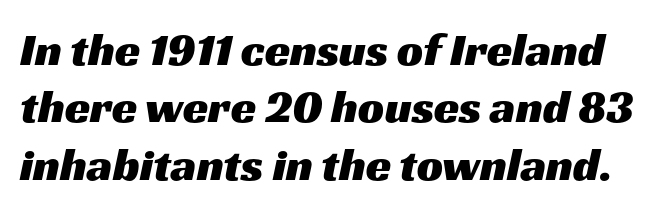
Q: Is the typeface a serif or a sans-serif typeface? A: Sans-serif.
Q: Is the text underlined? A: No.
Q: Is the spacing between letters normal or unusually wide? A: Normal.
Q: Is the spacing between lines tight, normal or loose? A: Normal.
Q: Width (condensed, normal, or wide)? A: Wide.
Q: Stroke contrast? A: Medium.
Q: x-height? A: Medium.
Q: Monospaced? A: No.
